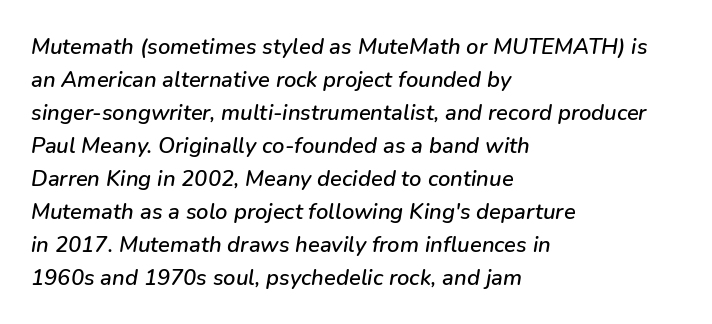
Q: Is the text italic (slanted)? A: Yes, it leans right by about 9 degrees.
Q: Is the text underlined? A: No.
Q: How is the paragraph aligned? A: Left-aligned.
Q: Is the spacing between letters normal or unusually wide? A: Normal.
Q: Is the spacing between lines tight, normal or loose? A: Normal.
